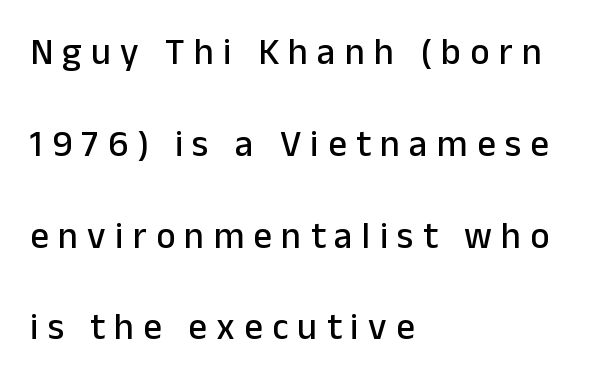
This rendering uses left alignment, leaving the right contour irregular. Ascenders rise straight up at ninety degrees. If you measured baseline to baseline, you'd find a long distance. This sample uses a sans-serif face. Substantial extra tracking has been applied to these lines.
